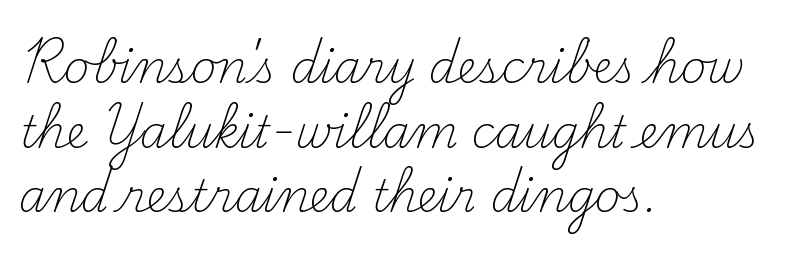
Vertically, the passage feels balanced, rows spaced as you'd expect. Each word holds together tightly as a unit, with standard inter-letter gaps. Do the characters align in a grid? No, the font is proportional. The paragraph has a hard left edge and a soft right edge.
